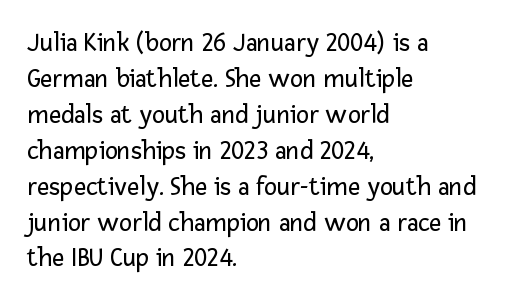
{"italic": "no", "bold": "no", "underline": "no", "align": "left", "line_spacing": "normal", "line_spacing_ratio": 1.33, "letter_spacing": "normal", "letter_spacing_em": 0.0, "glyph_px": 27}
